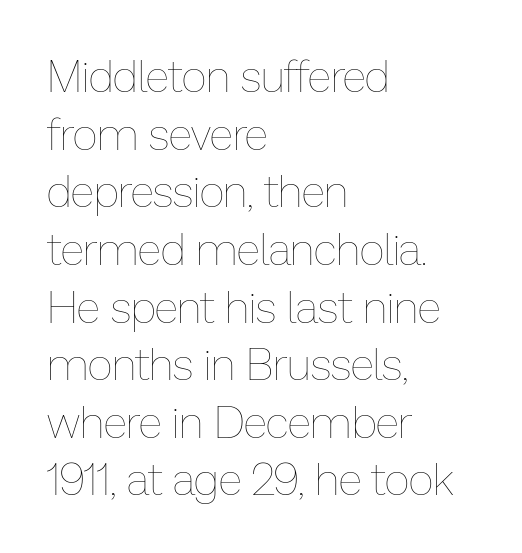
The image shows 44 px thin type, upright; set left-aligned, normal line spacing (1.31x), normal letter spacing, not underlined; low stroke contrast and a medium x-height.
